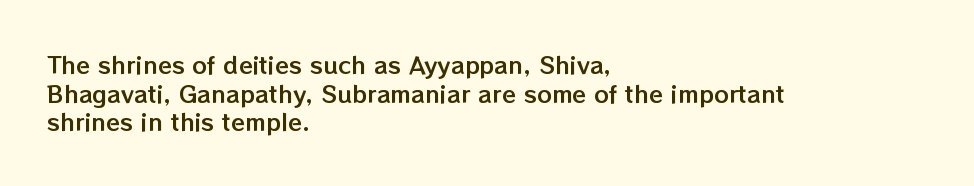
Quick note: not italic, upright. The letters sit at their default tracking, neither squeezed nor spread. The space between consecutive lines is moderate. This sample is left-justified, so line endings fall wherever the words run out. The string is rendered with underlining switched off.
